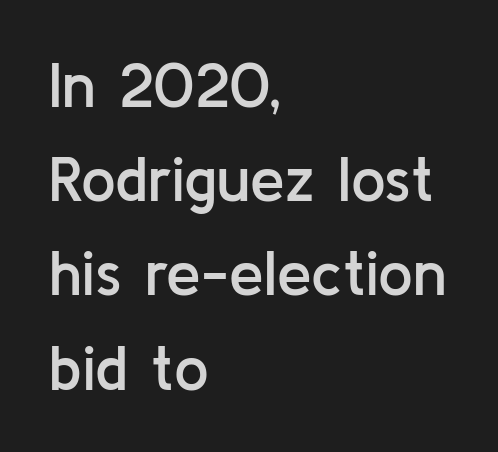
The image shows 62 px semibold sans-serif type, upright; set left-aligned, normal line spacing (1.52x), normal letter spacing, not underlined; low stroke contrast and a medium x-height.
